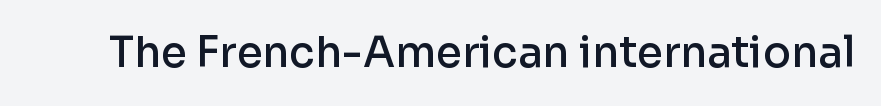
{"serif": "no", "italic": "no", "bold": "semi", "weight": "semibold", "width": "normal", "stroke_contrast": "low", "x_height": "medium", "monospaced": "no", "underline": "no", "letter_spacing": "normal", "letter_spacing_em": 0.0, "glyph_px": 42}
